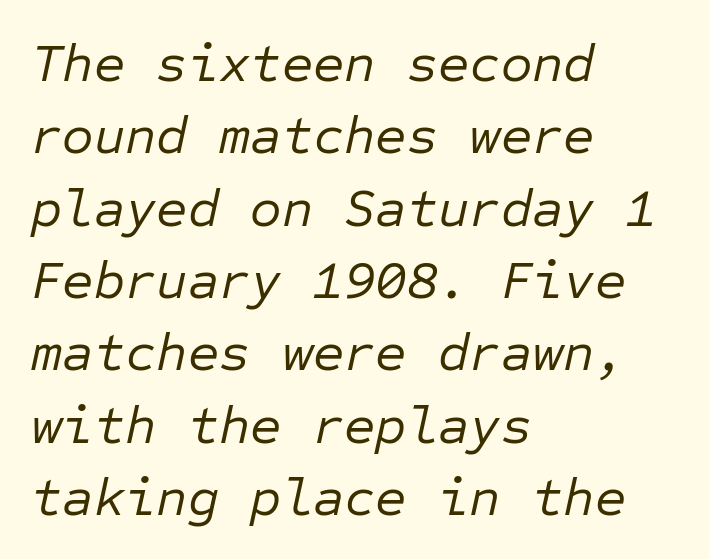
{"italic": "yes", "lean": "right", "slant_degrees": 12, "bold": "no", "weight": "regular", "width": "normal", "stroke_contrast": "low", "x_height": "medium", "monospaced": "yes", "underline": "no", "align": "left", "line_spacing": "normal", "line_spacing_ratio": 1.34, "letter_spacing": "normal", "letter_spacing_em": 0.0, "glyph_px": 54}
